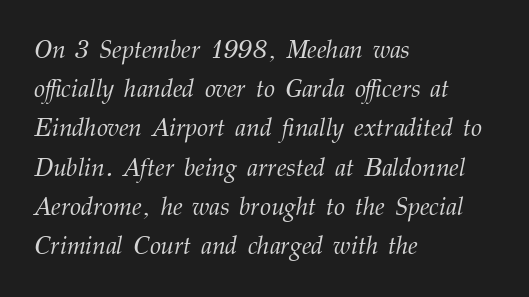
Q: Is the text bold? A: No.
Q: Is the text italic (slanted)? A: Yes, it leans right by about 12 degrees.
Q: Is the text underlined? A: No.
Q: How is the paragraph aligned? A: Left-aligned.
Q: Is the spacing between letters normal or unusually wide? A: Normal.
Q: Is the spacing between lines tight, normal or loose? A: Normal.
